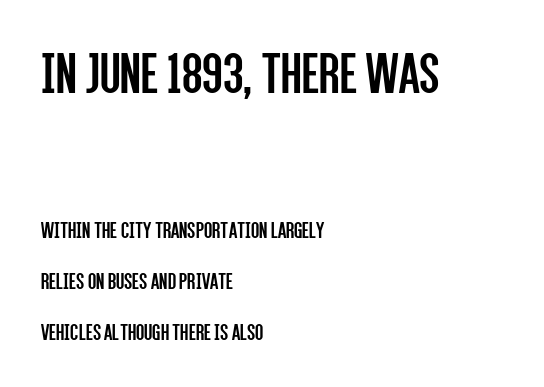
Clear beneath every line of the passage. Between these two stacked blocks, the higher one wins on size. Widely set lines give the paragraph a tall, airy silhouette. Is the stroke heavy? The answer is a plain regular-or-lighter. Here the designer chose a conventional face with non-uniform glyph widths.
